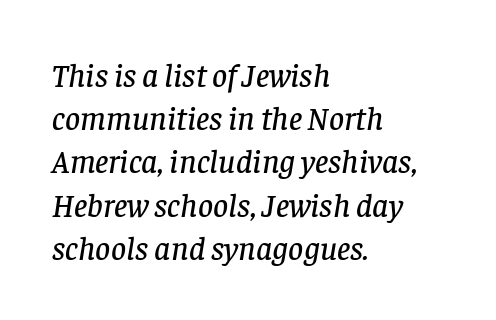
The image shows 33 px serif type, italic (leaning right); set left-aligned, normal line spacing (1.31x), normal letter spacing, not underlined; low stroke contrast and a large x-height.
